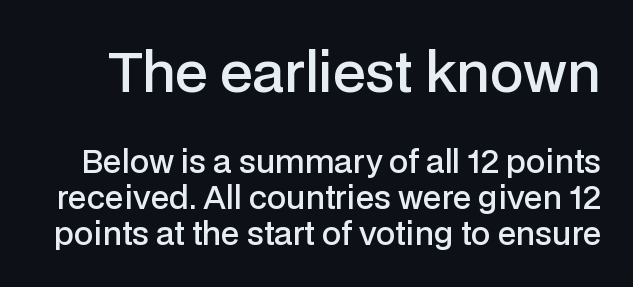
Q: Is the text bold? A: Semi-bold.
Q: Is the text italic (slanted)? A: No, it is upright.
Q: Is the typeface a serif or a sans-serif typeface? A: Sans-serif.
Q: Is the text underlined? A: No.
Q: Is the spacing between letters normal or unusually wide? A: Normal.
Q: Which block of text is set in a larger size, the first (top) or the second (bottom)? A: The first (top) one.
Q: Width (condensed, normal, or wide)? A: Normal.
Q: Stroke contrast? A: Low.
Q: x-height? A: Medium.
Q: Monospaced? A: No.
